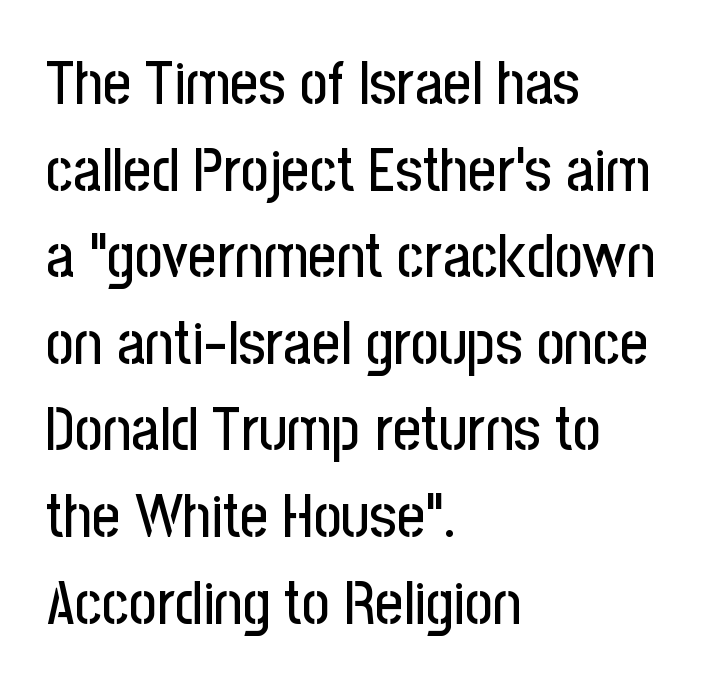
{"serif": "no", "italic": "no", "width": "condensed", "stroke_contrast": "low", "x_height": "medium", "monospaced": "no", "underline": "no", "align": "left", "line_spacing": "normal", "line_spacing_ratio": 1.42, "letter_spacing": "normal", "letter_spacing_em": 0.0, "glyph_px": 61}
